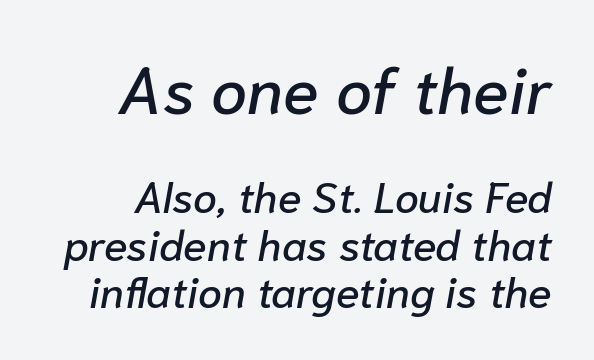
Whoever set this chose condensed vertical rhythm over breathing room. Honestly, there is no underline to notice here at all. Every character sits at an angle, as italics do. Proportional: the letters do not fall into vertical columns. The letterforms sit shoulder to shoulder at normal distance. You get the large type first, then a drop to smaller type.
